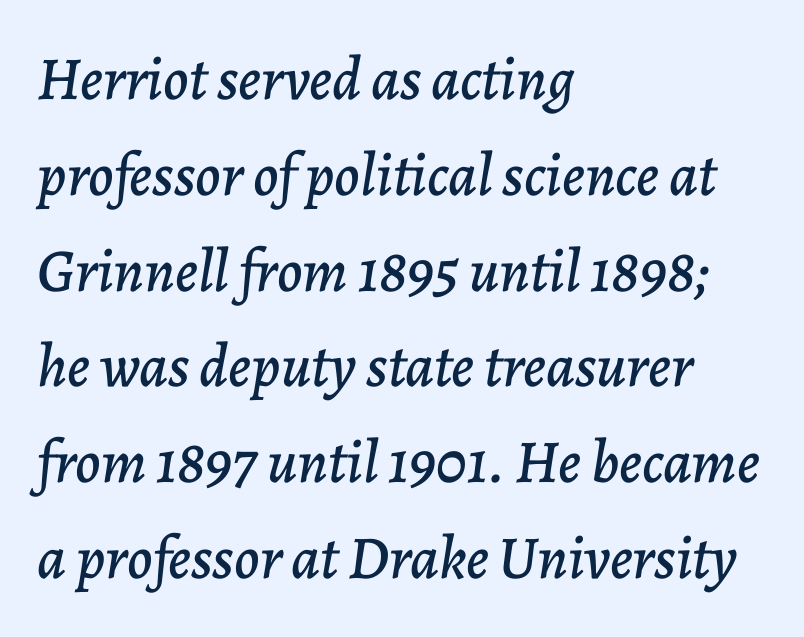
The image shows 61 px text type, italic (leaning right); set left-aligned, normal line spacing (1.57x), normal letter spacing, not underlined; low stroke contrast and a medium x-height.
